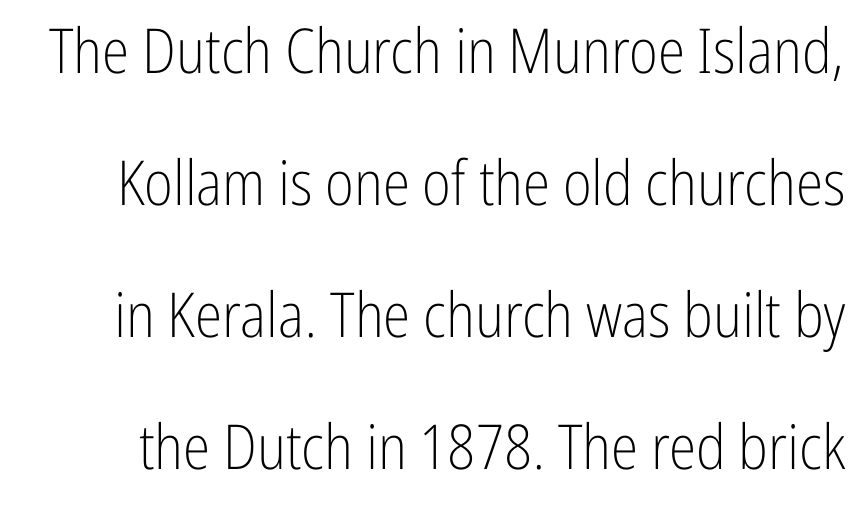
{"serif": "no", "italic": "no", "bold": "no", "weight": "light", "width": "condensed", "stroke_contrast": "low", "x_height": "medium", "monospaced": "no", "underline": "no", "line_spacing": "loose", "line_spacing_ratio": 2.13, "letter_spacing": "normal", "letter_spacing_em": 0.0, "glyph_px": 62}
